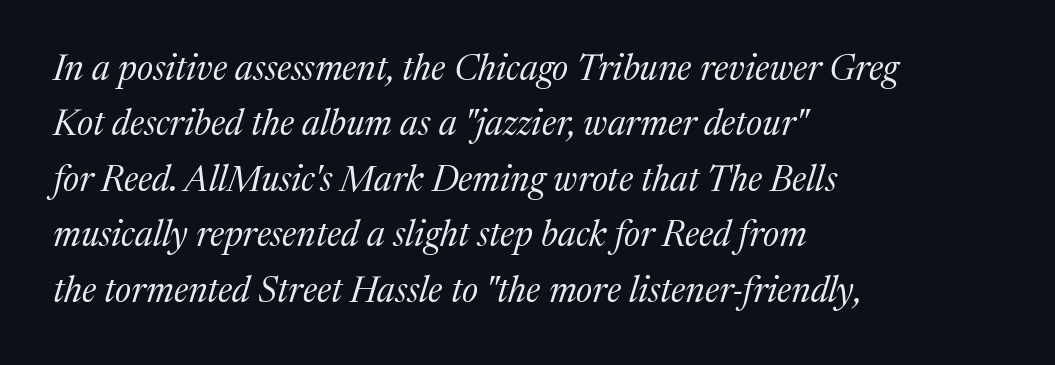
{"serif": "yes", "italic": "yes", "lean": "right", "slant_degrees": 17, "bold": "no", "weight": "regular", "width": "normal", "stroke_contrast": "medium", "x_height": "medium", "monospaced": "no", "underline": "no", "align": "left", "line_spacing": "normal", "line_spacing_ratio": 1.54, "letter_spacing": "normal", "letter_spacing_em": 0.0, "glyph_px": 36}
